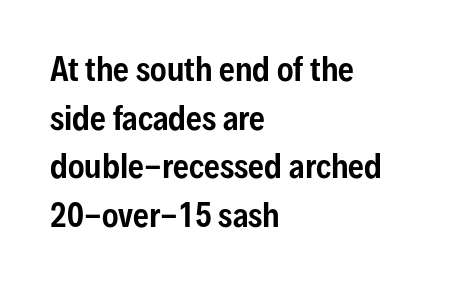
Q: Is the text italic (slanted)? A: No, it is upright.
Q: Is the typeface a serif or a sans-serif typeface? A: Sans-serif.
Q: Is the text underlined? A: No.
Q: How is the paragraph aligned? A: Left-aligned.
Q: Is the spacing between letters normal or unusually wide? A: Normal.
Q: Is the spacing between lines tight, normal or loose? A: Normal.
Q: Width (condensed, normal, or wide)? A: Condensed.
Q: Stroke contrast? A: Low.
Q: x-height? A: Medium.
Q: Monospaced? A: No.
